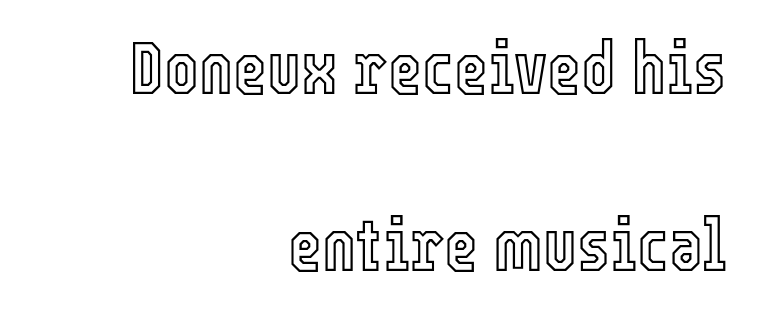
The image shows 73 px condensed type, upright; set right-aligned, loose line spacing (2.43x), normal letter spacing, not underlined; a medium x-height.
